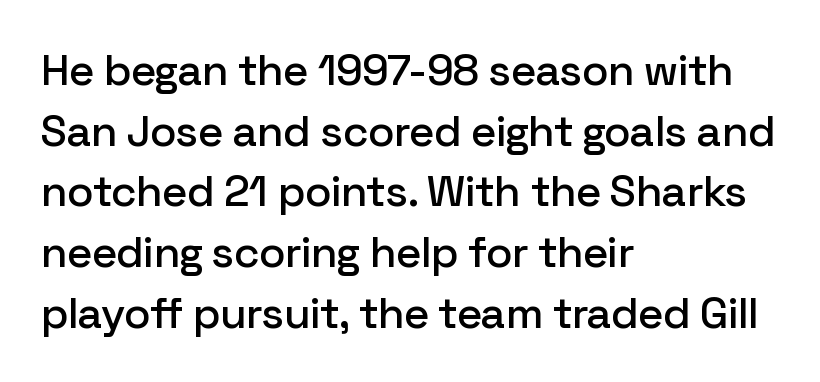
The image shows 44 px sans-serif type, upright; set left-aligned, normal line spacing (1.38x), normal letter spacing, not underlined; low stroke contrast and a medium x-height.
